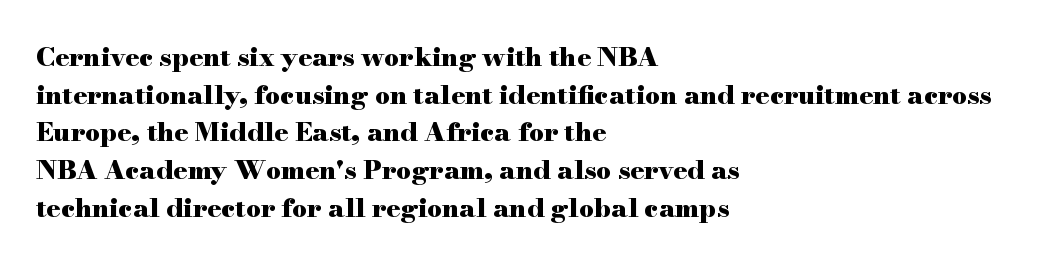
{"italic": "no", "bold": "yes", "underline": "no", "align": "left", "line_spacing": "normal", "line_spacing_ratio": 1.45, "letter_spacing": "normal", "letter_spacing_em": 0.0, "glyph_px": 26}
